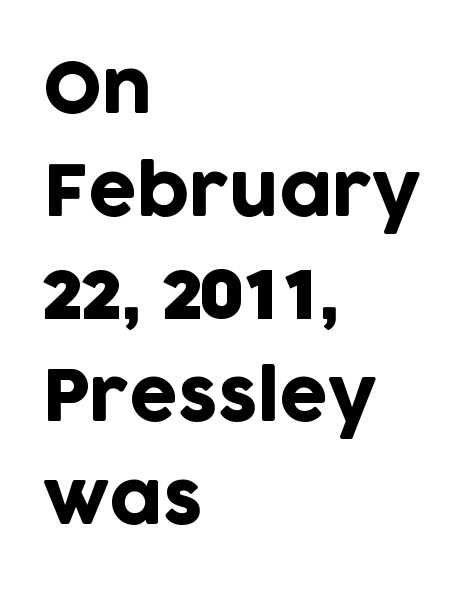
Q: Is the text italic (slanted)? A: No, it is upright.
Q: Is the typeface a serif or a sans-serif typeface? A: Sans-serif.
Q: Is the text underlined? A: No.
Q: How is the paragraph aligned? A: Left-aligned.
Q: Is the spacing between letters normal or unusually wide? A: Normal.
Q: Is the spacing between lines tight, normal or loose? A: Normal.
Q: Width (condensed, normal, or wide)? A: Normal.
Q: Stroke contrast? A: Low.
Q: x-height? A: Large.
Q: Monospaced? A: No.
